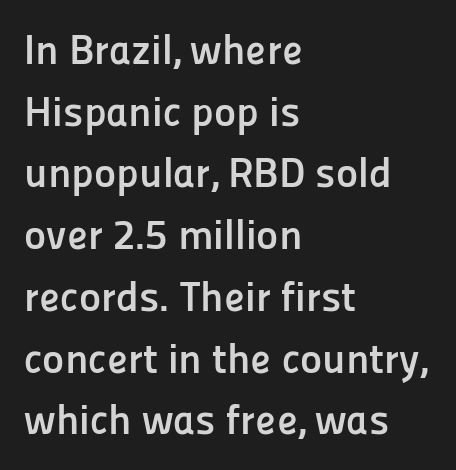
Q: Is the text bold? A: Yes.
Q: Is the text italic (slanted)? A: No, it is upright.
Q: Is the typeface a serif or a sans-serif typeface? A: Sans-serif.
Q: Is the text underlined? A: No.
Q: How is the paragraph aligned? A: Left-aligned.
Q: Is the spacing between letters normal or unusually wide? A: Normal.
Q: Is the spacing between lines tight, normal or loose? A: Normal.
Q: Width (condensed, normal, or wide)? A: Normal.
Q: Stroke contrast? A: Low.
Q: x-height? A: Medium.
Q: Monospaced? A: No.
